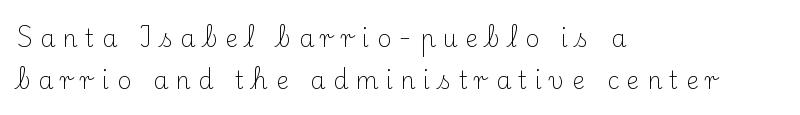
The image shows 24 px text type, upright; set left-aligned, line spacing 1.75x, unusually wide letter spacing (+0.31 em), not underlined.
